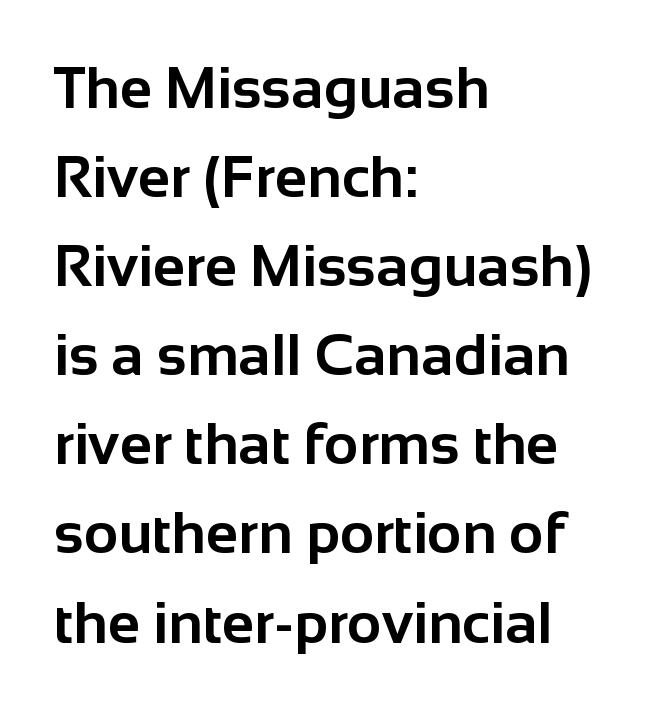
{"serif": "no", "italic": "no", "bold": "yes", "weight": "bold", "width": "normal", "stroke_contrast": "low", "x_height": "medium", "monospaced": "no", "underline": "no", "align": "left", "line_spacing": "normal", "line_spacing_ratio": 1.51, "letter_spacing": "normal", "letter_spacing_em": 0.0, "glyph_px": 59}
